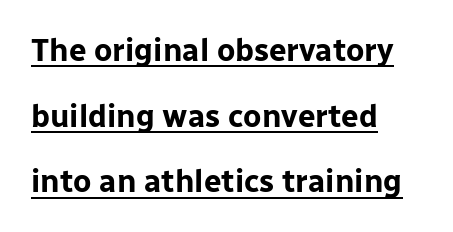
You can tell from the bare stems that sans-serif type was used. Compared with undecorated copy, this sample adds a rule below the words. The gaps between neighbouring characters are ordinary and unremarkable. The lines are quadded left. Proportional: the letters do not fall into vertical columns.
